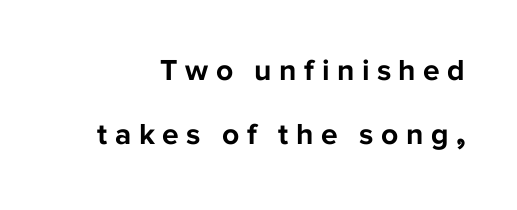
Regarding leading, the lines here are spaced well apart. These lines have a slow, spaced-out rhythm from letter to letter. Vertical strokes here are truly vertical. The face used here has the dense, thick strokes of a bold. The words here are not underlined.
